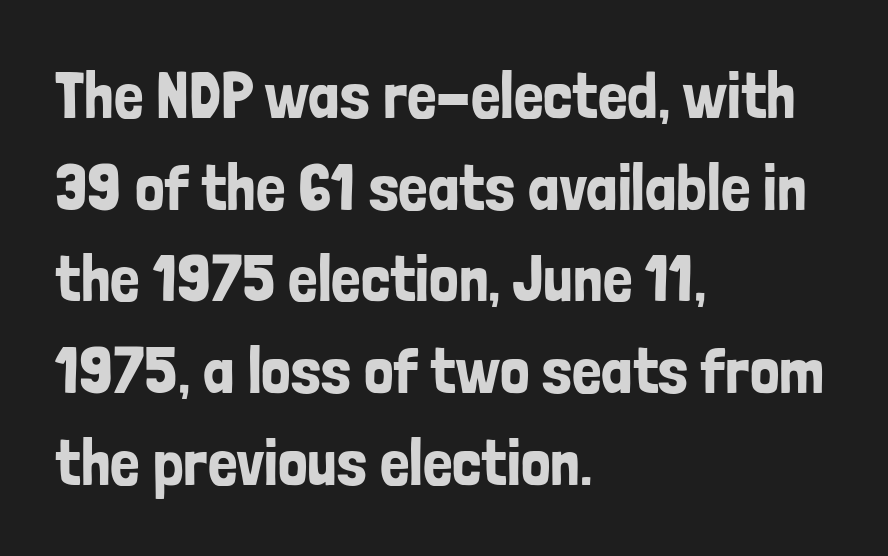
The image shows 66 px condensed sans-serif type, upright; set left-aligned, normal line spacing (1.39x), normal letter spacing, not underlined; low stroke contrast and a medium x-height.
